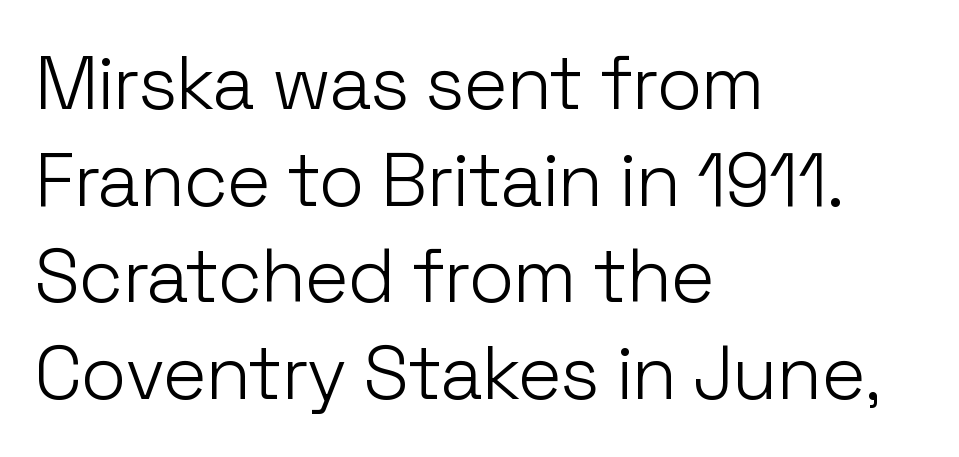
{"serif": "no", "italic": "no", "bold": "no", "weight": "light", "width": "normal", "stroke_contrast": "low", "x_height": "medium", "monospaced": "no", "underline": "no", "align": "left", "line_spacing": "normal", "line_spacing_ratio": 1.29, "letter_spacing": "normal", "letter_spacing_em": 0.0, "glyph_px": 75}
